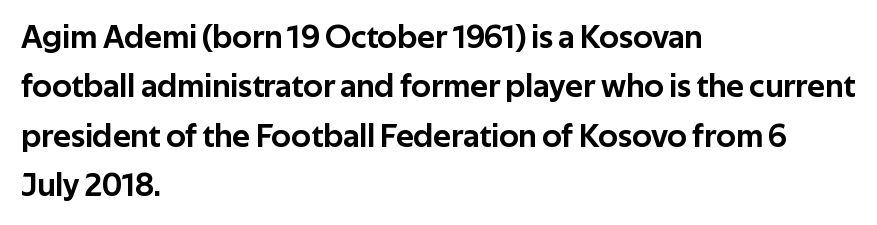
{"serif": "no", "italic": "no", "width": "normal", "stroke_contrast": "low", "x_height": "medium", "monospaced": "no", "underline": "no", "align": "left", "line_spacing": "normal", "line_spacing_ratio": 1.5, "letter_spacing": "normal", "letter_spacing_em": 0.0, "glyph_px": 33}
